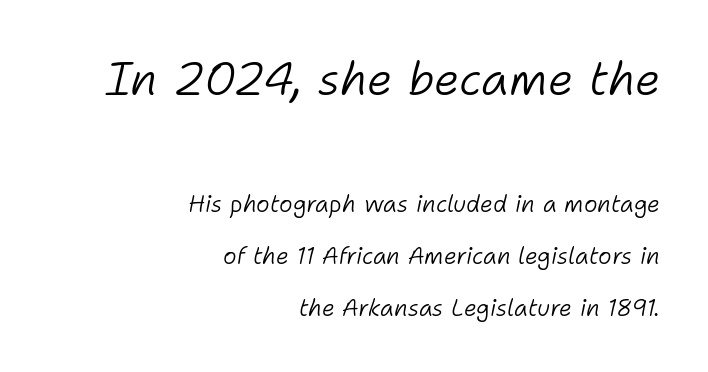
The text carries the slant typical of an italic or oblique font. The text block is weighted toward the right margin, trailing off unevenly leftward. The gap between lines stays unmarked. On a weight scale, this lands at 450 or below. Caption: upper text group enlarged, lower text group reduced. A typesetter would call this proportional, since set widths differ per character.
